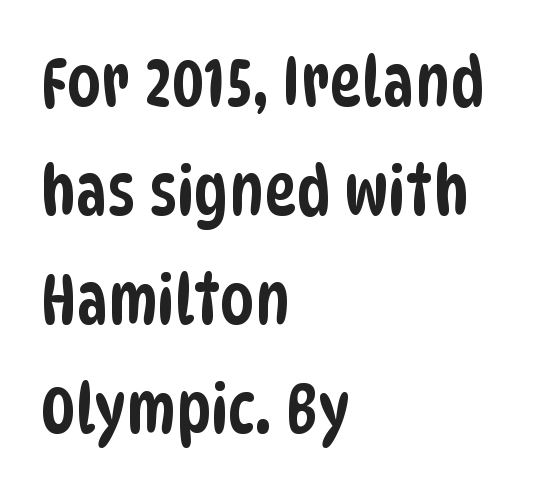
Q: Is the typeface a serif or a sans-serif typeface? A: Sans-serif.
Q: Is the text underlined? A: No.
Q: How is the paragraph aligned? A: Left-aligned.
Q: Is the spacing between letters normal or unusually wide? A: Normal.
Q: Is the spacing between lines tight, normal or loose? A: Normal.
Q: Width (condensed, normal, or wide)? A: Condensed.
Q: Stroke contrast? A: Low.
Q: x-height? A: Large.
Q: Monospaced? A: No.
